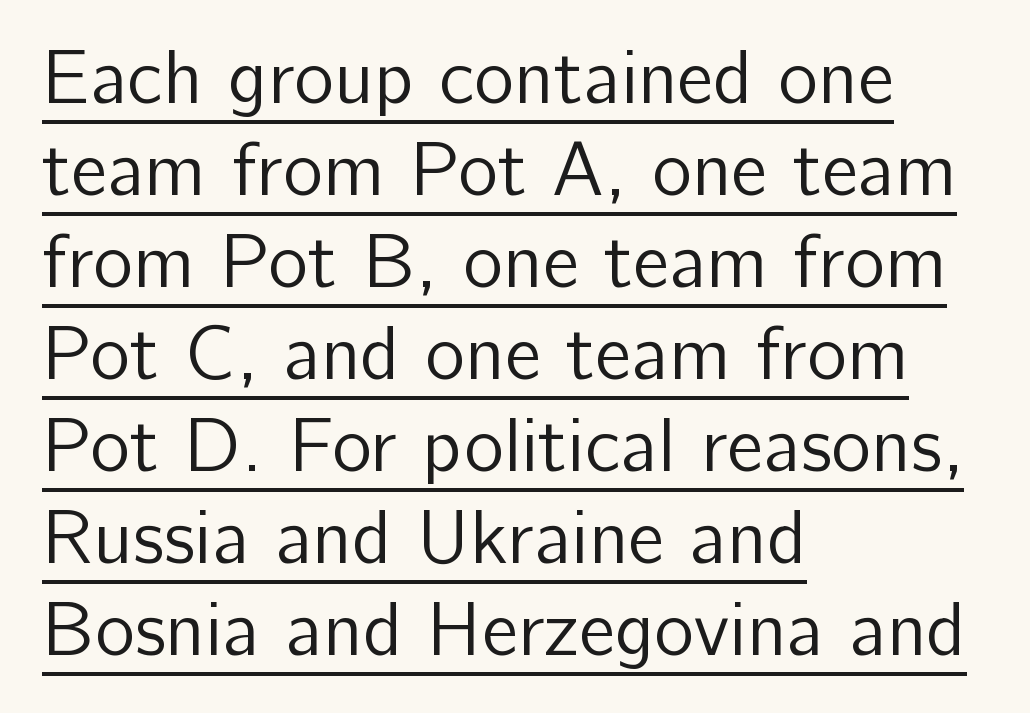
Q: Is the text bold? A: No.
Q: Is the text italic (slanted)? A: No, it is upright.
Q: Is the typeface a serif or a sans-serif typeface? A: Sans-serif.
Q: Is the text underlined? A: Yes.
Q: How is the paragraph aligned? A: Left-aligned.
Q: Is the spacing between letters normal or unusually wide? A: Normal.
Q: Width (condensed, normal, or wide)? A: Normal.
Q: Stroke contrast? A: Low.
Q: x-height? A: Medium.
Q: Monospaced? A: No.
